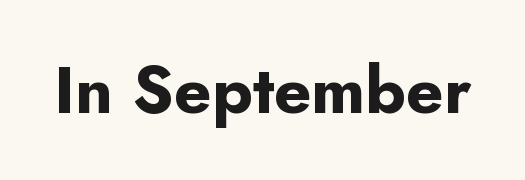
Q: Is the text bold? A: Yes.
Q: Is the text italic (slanted)? A: No, it is upright.
Q: Is the typeface a serif or a sans-serif typeface? A: Sans-serif.
Q: Is the text underlined? A: No.
Q: Is the spacing between letters normal or unusually wide? A: Normal.
Q: Width (condensed, normal, or wide)? A: Normal.
Q: Stroke contrast? A: Low.
Q: x-height? A: Small.
Q: Monospaced? A: No.
